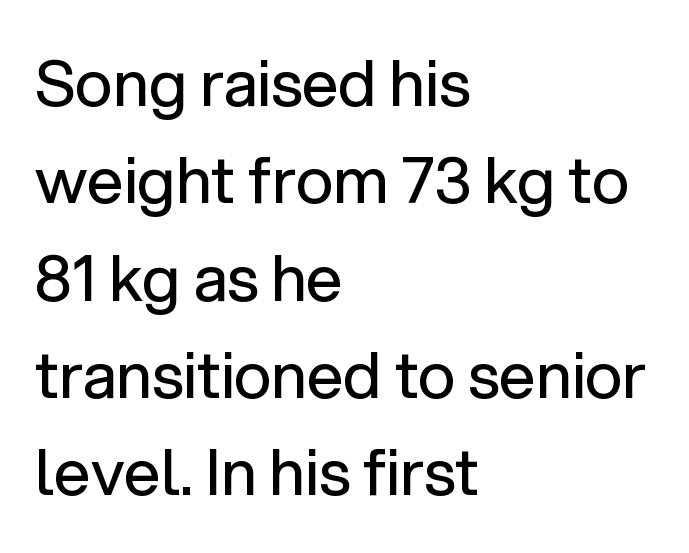
The image shows 64 px regular-weight sans-serif type, upright; set left-aligned, normal line spacing (1.52x), normal letter spacing, not underlined; low stroke contrast and a medium x-height.
